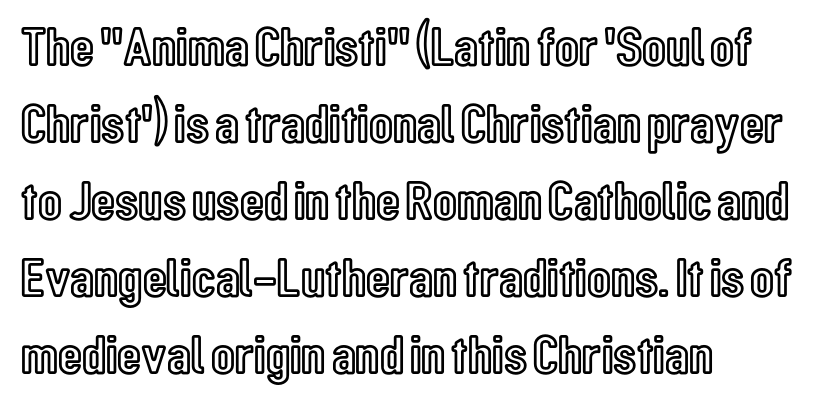
Tracking here is standard; glyphs follow each other at the usual distance. The axis of the letterforms is exactly vertical. Spacing verdict: proportional, widths tailored to each character. The block of text has a typical density, with ordinary space between rows. The paragraph shown leans on its left margin.
